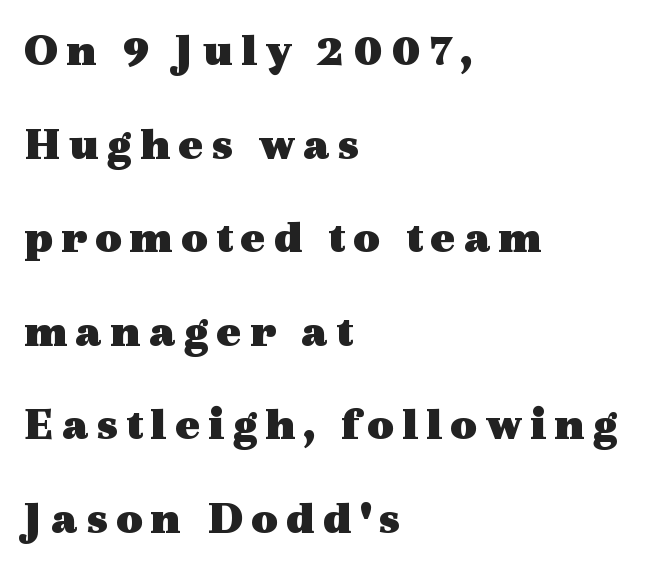
Q: Is the text bold? A: Yes.
Q: Is the text italic (slanted)? A: No, it is upright.
Q: Is the typeface a serif or a sans-serif typeface? A: Serif.
Q: Is the text underlined? A: No.
Q: How is the paragraph aligned? A: Left-aligned.
Q: Is the spacing between lines tight, normal or loose? A: Loose.
Q: Width (condensed, normal, or wide)? A: Wide.
Q: x-height? A: Medium.
Q: Monospaced? A: No.
